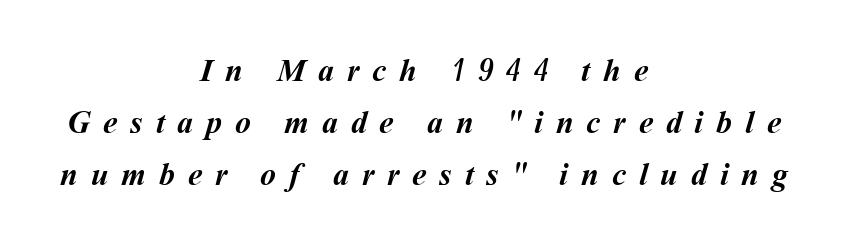
The image shows 32 px semibold type; set centered, normal line spacing (1.62x), unusually wide letter spacing (+0.4 em), not underlined; medium stroke contrast and a medium x-height.
